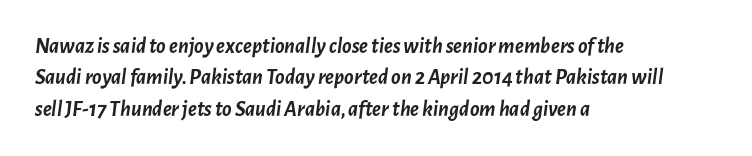
A typesetter would call this leading conventional body-copy spacing. The line texture is even and compact thanks to regular tracking. The typesetting leans heavy: a genuine bold. Compared with ordinary roman type, these characters are visibly tilted.
